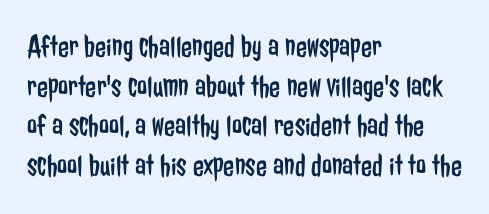
Q: Is the text bold? A: No.
Q: Is the text italic (slanted)? A: No, it is upright.
Q: Is the typeface a serif or a sans-serif typeface? A: Sans-serif.
Q: Is the text underlined? A: No.
Q: How is the paragraph aligned? A: Left-aligned.
Q: Is the spacing between letters normal or unusually wide? A: Normal.
Q: Width (condensed, normal, or wide)? A: Condensed.
Q: Stroke contrast? A: Low.
Q: x-height? A: Medium.
Q: Monospaced? A: No.
